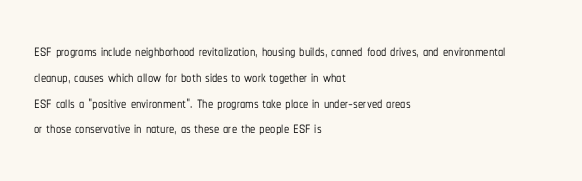
{"italic": "no", "underline": "no", "align": "left", "line_spacing_ratio": 1.23, "letter_spacing": "normal", "letter_spacing_em": 0.0, "glyph_px": 21}
